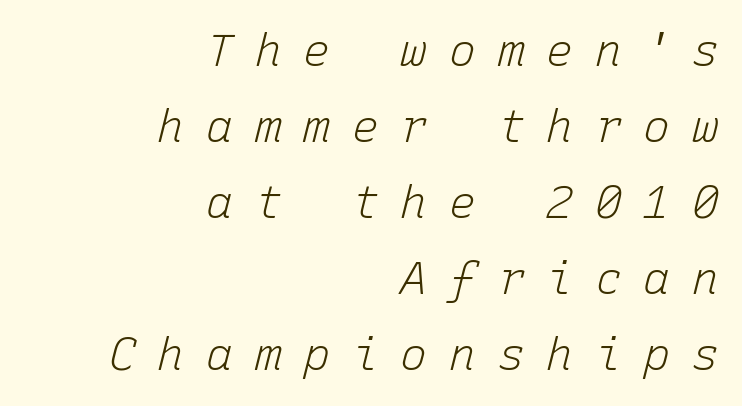
The image shows 45 px light type, italic (leaning right), monospaced; set right-aligned, normal line spacing (1.69x), unusually wide letter spacing (+0.48 em), not underlined; low stroke contrast and a medium x-height.
